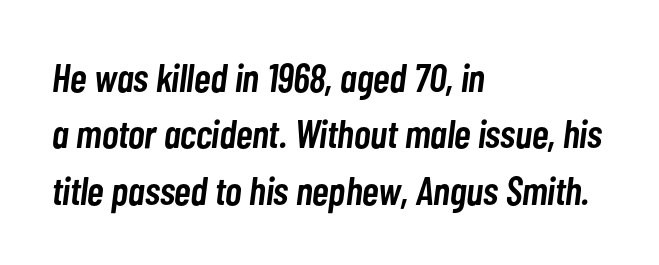
Underline: absent. In terms of letterspacing, this is plain default setting. Varying glyph widths throughout — classic text-font behaviour. Leading: standard. Notice the strokes are somewhat thickened but not fully heavy: this is a semibold. Slanted lettering throughout.
